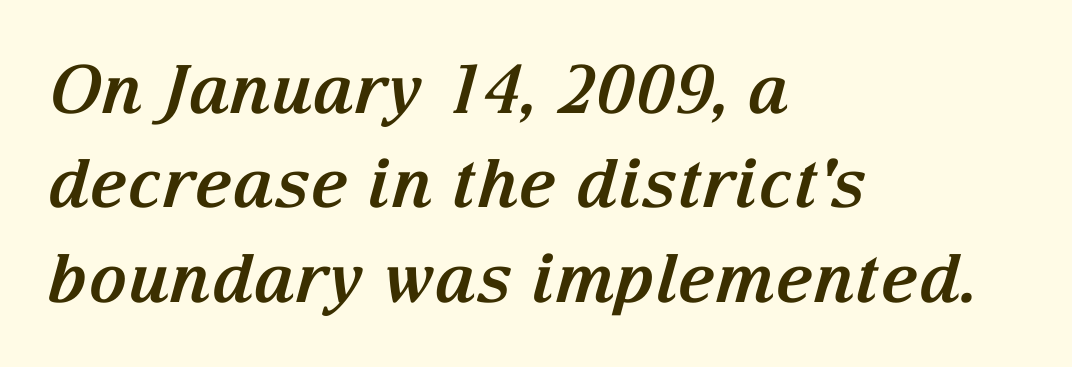
A classic flush-left, rag-right setting is used for this passage. You could call the tracking neutral — neither tight nor loose. Typesetter's note: full bold, strokes at maximum text heaviness. Underline: absent. Characters are canted at an angle relative to the baseline's perpendicular. What's the leading like? Ordinary, nothing unusual.
